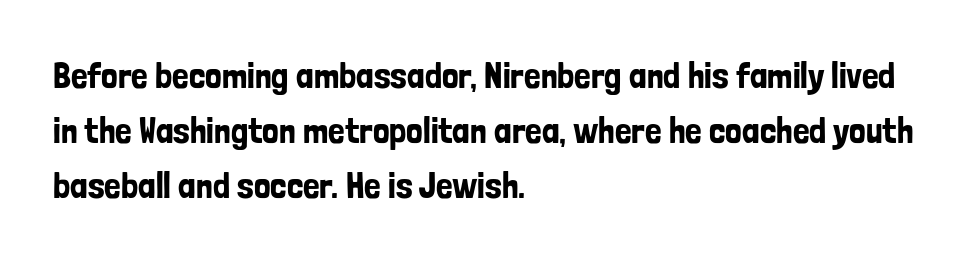
{"serif": "no", "italic": "no", "width": "condensed", "stroke_contrast": "low", "x_height": "medium", "monospaced": "no", "underline": "no", "align": "left", "line_spacing": "normal", "line_spacing_ratio": 1.48, "letter_spacing": "normal", "letter_spacing_em": 0.0, "glyph_px": 37}
